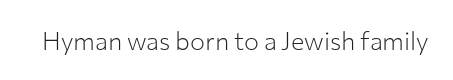
{"italic": "no", "bold": "no", "underline": "no", "letter_spacing": "normal", "letter_spacing_em": 0.0, "glyph_px": 25}
